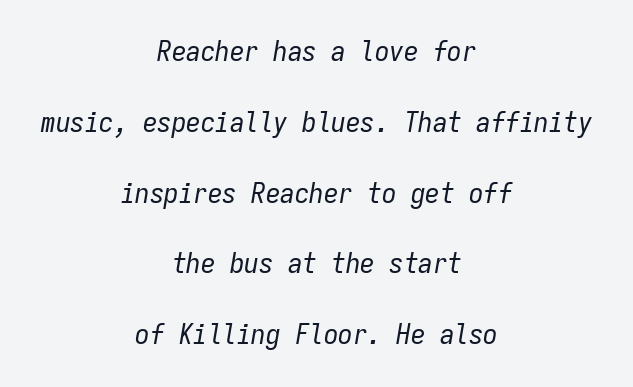
Q: Is the text bold? A: No.
Q: Is the text italic (slanted)? A: Yes, it leans right by about 9 degrees.
Q: Is the text underlined? A: No.
Q: How is the paragraph aligned? A: Centered.
Q: Is the spacing between letters normal or unusually wide? A: Normal.
Q: Is the spacing between lines tight, normal or loose? A: Loose.
Q: Width (condensed, normal, or wide)? A: Condensed.
Q: Stroke contrast? A: Low.
Q: x-height? A: Medium.
Q: Monospaced? A: Yes.
